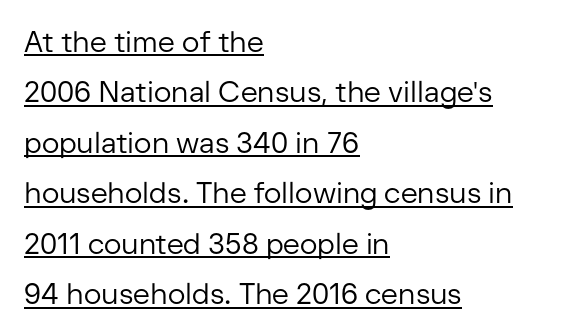
{"serif": "no", "italic": "no", "bold": "no", "weight": "regular", "width": "normal", "stroke_contrast": "low", "x_height": "medium", "monospaced": "no", "underline": "yes", "align": "left", "line_spacing_ratio": 1.74, "letter_spacing": "normal", "letter_spacing_em": 0.0, "glyph_px": 29}
